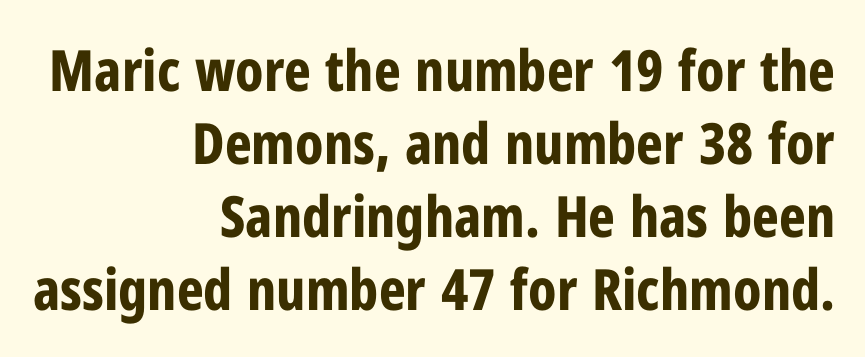
Q: Is the text bold? A: Yes.
Q: Is the text italic (slanted)? A: No, it is upright.
Q: Is the typeface a serif or a sans-serif typeface? A: Sans-serif.
Q: Is the text underlined? A: No.
Q: How is the paragraph aligned? A: Right-aligned.
Q: Is the spacing between letters normal or unusually wide? A: Normal.
Q: Is the spacing between lines tight, normal or loose? A: Normal.
Q: Width (condensed, normal, or wide)? A: Condensed.
Q: Stroke contrast? A: Low.
Q: x-height? A: Medium.
Q: Monospaced? A: No.
